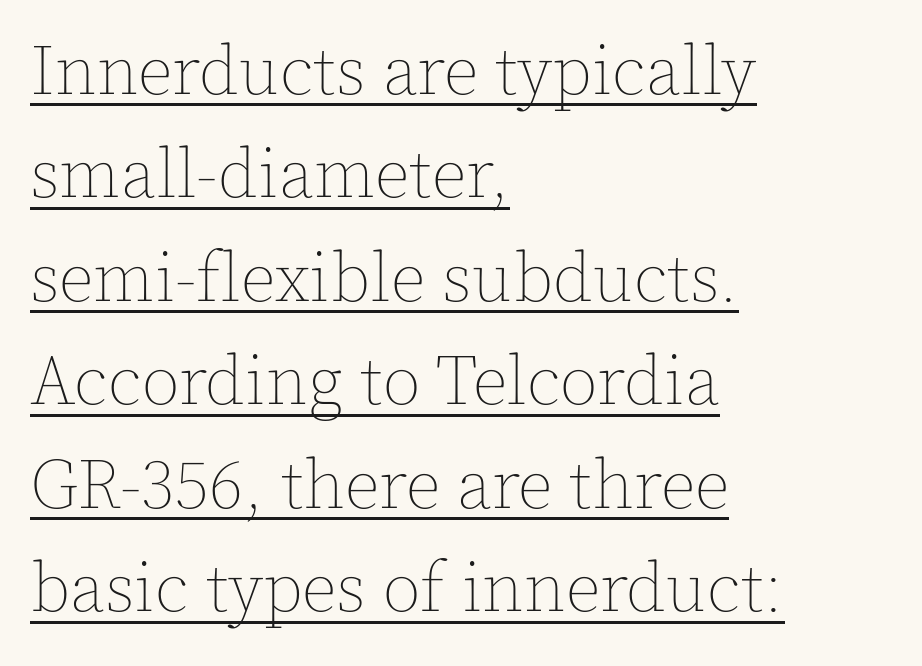
{"italic": "no", "bold": "no", "weight": "thin", "width": "normal", "x_height": "medium", "monospaced": "no", "underline": "yes", "align": "left", "line_spacing": "normal", "line_spacing_ratio": 1.5, "letter_spacing": "normal", "letter_spacing_em": 0.0, "glyph_px": 69}
